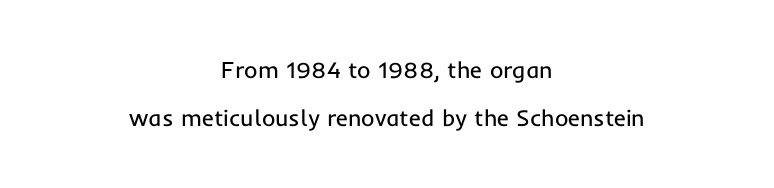
The image shows 23 px text type, upright; set centered, loose line spacing (2.1x), normal letter spacing, not underlined.
